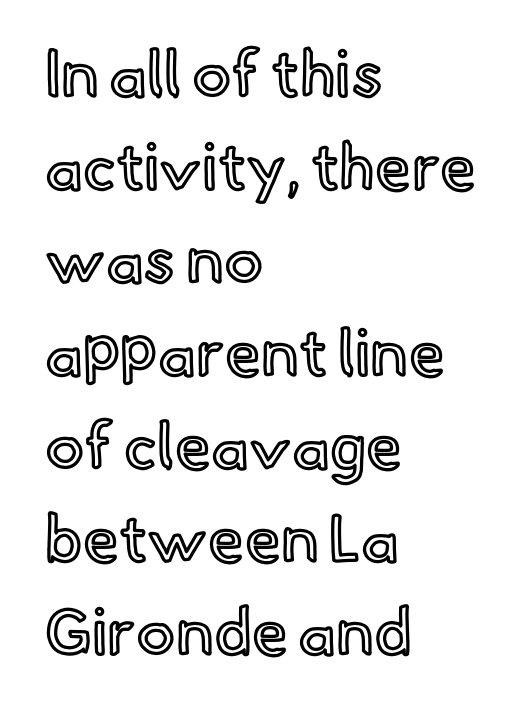
The type sits square on the baseline with zero lean. A typesetter would call this zero additional tracking. This sample keeps an unexceptional amount of space between lines. The passage shown is typed in a proportional face where columns would drift. This rendering features lettering with no underline.
